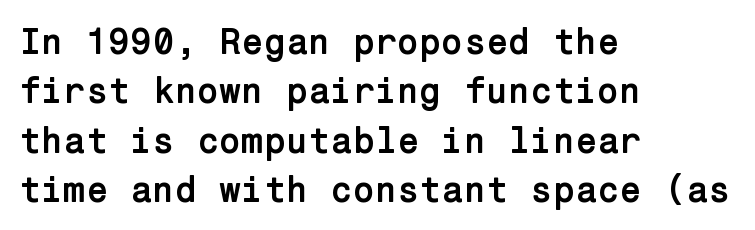
{"serif": "no", "italic": "no", "bold": "yes", "weight": "semibold", "width": "normal", "stroke_contrast": "low", "x_height": "medium", "underline": "no", "align": "left", "line_spacing": "normal", "line_spacing_ratio": 1.37, "letter_spacing": "normal", "letter_spacing_em": 0.0, "glyph_px": 36}
